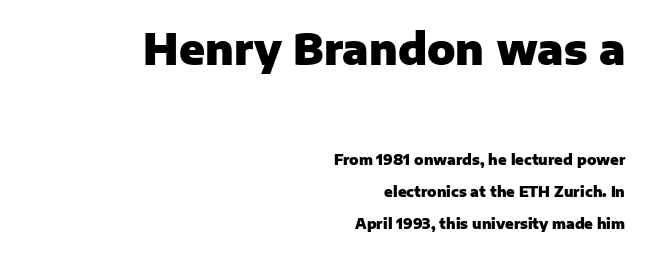
The passage shown is typed in a proportional face where columns would drift. The type is set solid horizontally, with unmodified tracking. Scale decreases going downward across the two blocks. Strokes here are thick enough to call this a true bold. Descenders are the only things crossing below the line. The block of text is sparse from top to bottom, with ample space between rows.
